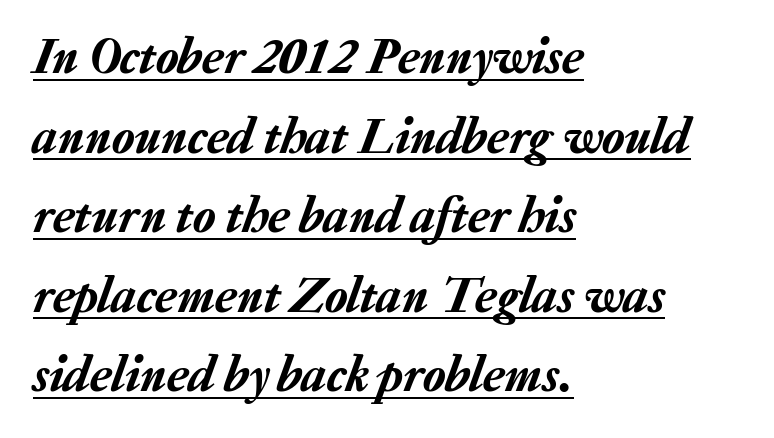
The image shows 52 px text type, italic (leaning right); set left-aligned, normal line spacing (1.53x), normal letter spacing, underlined; low stroke contrast and a medium x-height.
